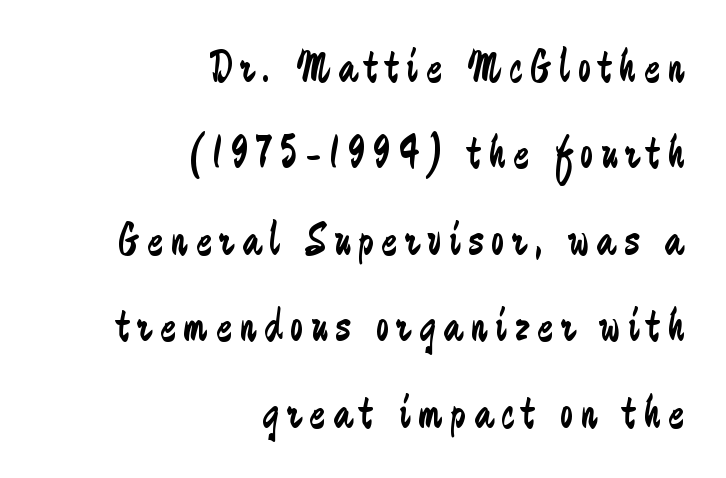
The image shows 47 px regular-weight, condensed sans-serif type; set right-aligned, line spacing 1.84x, not underlined; low stroke contrast and a medium x-height.
